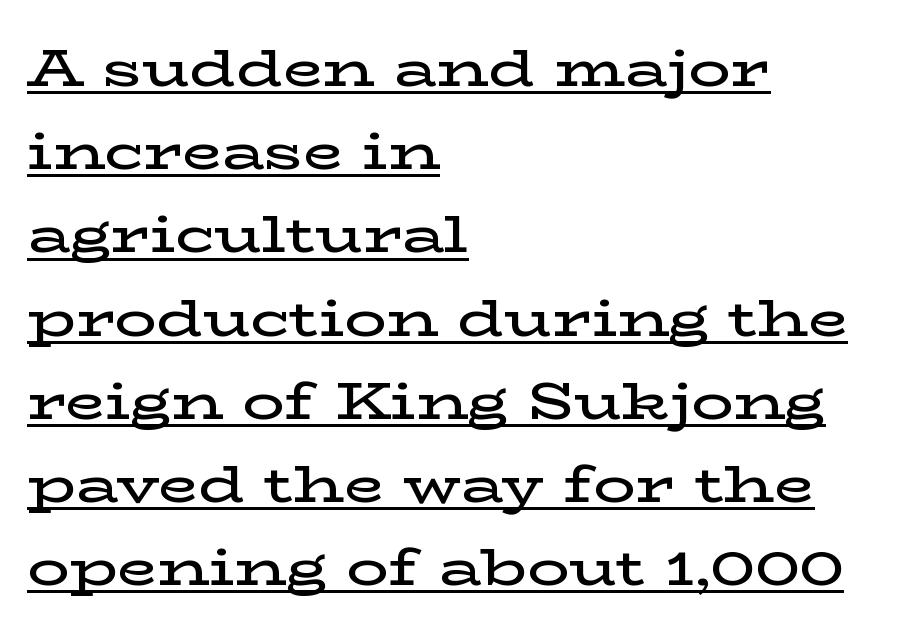
{"serif": "yes", "italic": "no", "bold": "semi", "weight": "semibold", "width": "wide", "stroke_contrast": "low", "x_height": "medium", "monospaced": "no", "underline": "yes", "align": "left", "line_spacing": "normal", "line_spacing_ratio": 1.6, "letter_spacing": "normal", "letter_spacing_em": 0.0, "glyph_px": 52}
